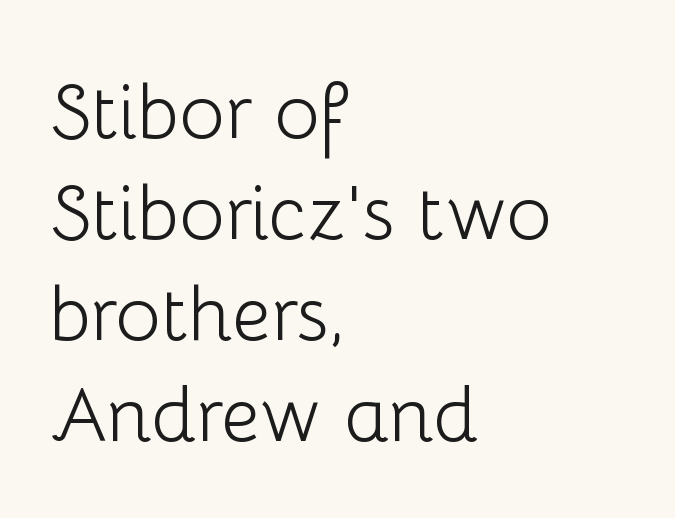
{"serif": "no", "italic": "no", "bold": "no", "weight": "light", "width": "normal", "stroke_contrast": "low", "x_height": "medium", "monospaced": "no", "underline": "no", "align": "left", "line_spacing": "normal", "line_spacing_ratio": 1.33, "letter_spacing": "normal", "letter_spacing_em": 0.0, "glyph_px": 76}
